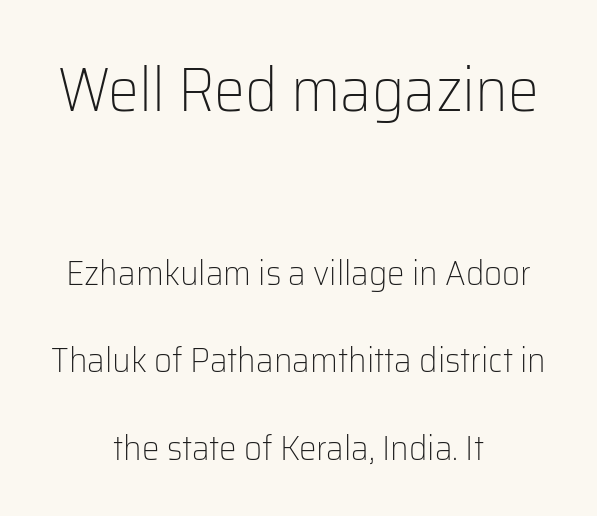
{"serif": "no", "italic": "no", "bold": "no", "weight": "light", "width": "normal", "stroke_contrast": "low", "x_height": "medium", "monospaced": "no", "underline": "no", "align": "center", "line_spacing": "loose", "line_spacing_ratio": 2.5, "letter_spacing": "normal", "letter_spacing_em": 0.0, "larger_block": "first", "size_ratio": 1.77, "glyph_px": 62}
